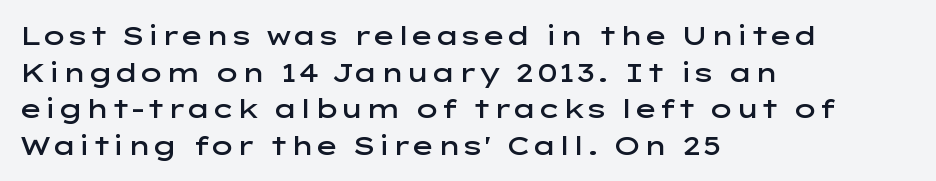
Q: Is the text bold? A: Semi-bold.
Q: Is the text italic (slanted)? A: No, it is upright.
Q: Is the text underlined? A: No.
Q: How is the paragraph aligned? A: Left-aligned.
Q: Is the spacing between letters normal or unusually wide? A: Normal.
Q: Is the spacing between lines tight, normal or loose? A: Normal.
